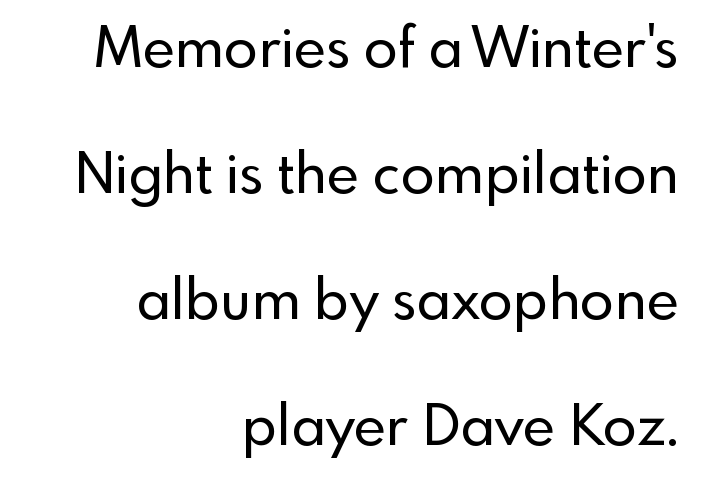
{"serif": "no", "italic": "no", "width": "normal", "x_height": "small", "monospaced": "no", "underline": "no", "align": "right", "line_spacing": "loose", "line_spacing_ratio": 2.25, "letter_spacing": "normal", "letter_spacing_em": 0.0, "glyph_px": 56}
